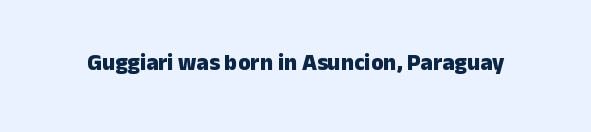
Notice how thick the strokes are: this is what a full bold looks like. In terms of letterspacing, this is plain default setting. The specimen omits any rule beneath the text block's lines. The lettering stays uniformly vertical, giving the passage a roman look.
